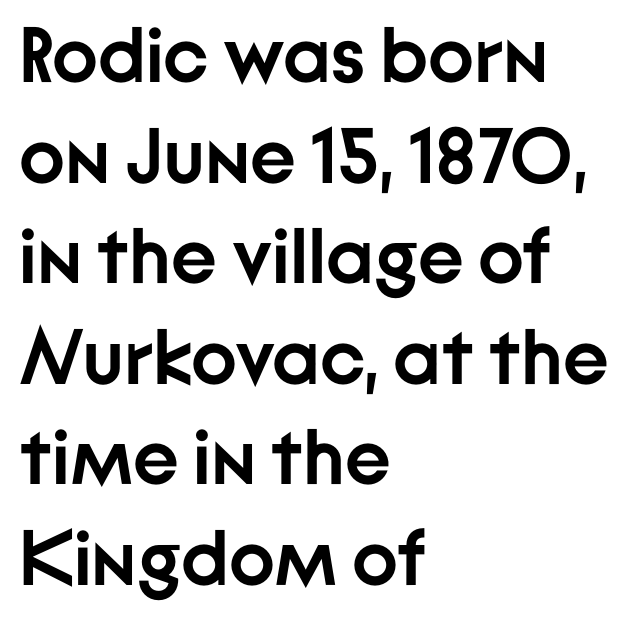
Decoration check: the copy has no underline. Does the type have serifs? No, each stem ends abruptly. Think of a printed novel: that variable character pitch is what you see here. Notice how thick the strokes are: this is what a full bold looks like. Typeset ragged right — the left edge is the straight one. A roman cut, with each character standing at attention.
